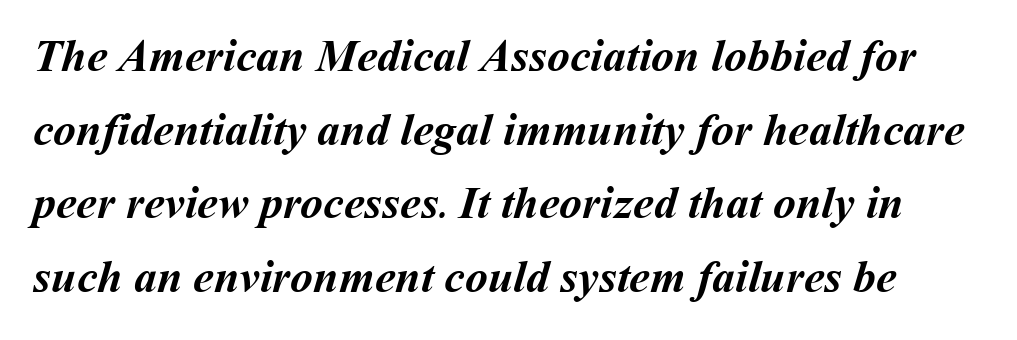
The image shows 46 px semibold type; set normal line spacing (1.6x), normal letter spacing, not underlined; medium stroke contrast and a medium x-height.
